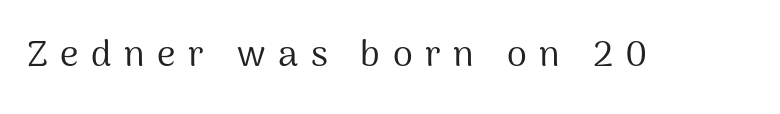
{"serif": "no", "italic": "no", "bold": "no", "weight": "regular", "width": "normal", "stroke_contrast": "medium", "x_height": "medium", "monospaced": "no", "underline": "no", "letter_spacing": "wide", "letter_spacing_em": 0.35, "glyph_px": 36}
